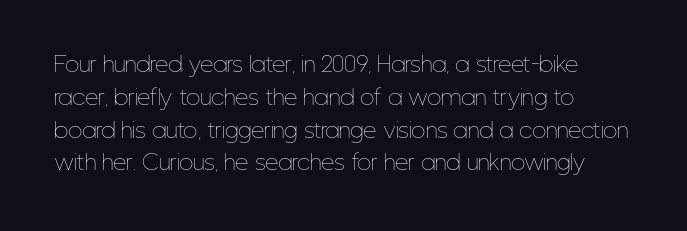
No italicization has been applied; the sample stays upright. Rows of type keep a routine distance in the vertical direction. Bare-footed words on every line. Tracking here is standard; glyphs follow each other at the usual distance. No extra ink here — the face is not bold.
